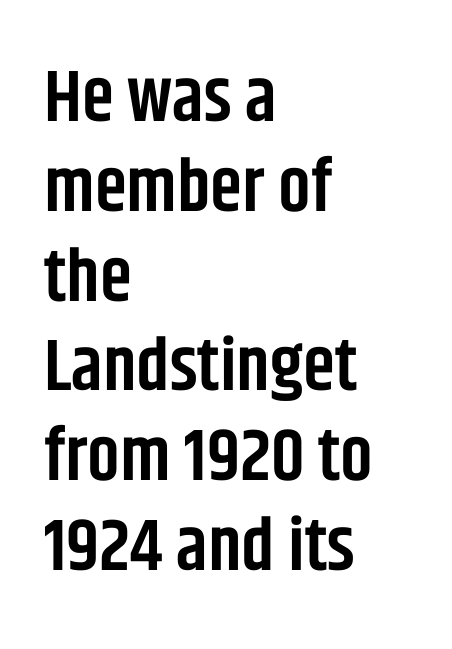
The lettering holds an erect, upright posture throughout. Caption: standard tracking, unaltered. Spacing verdict: proportional, widths tailored to each character. Does the type have serifs? No, each stem ends abruptly.
